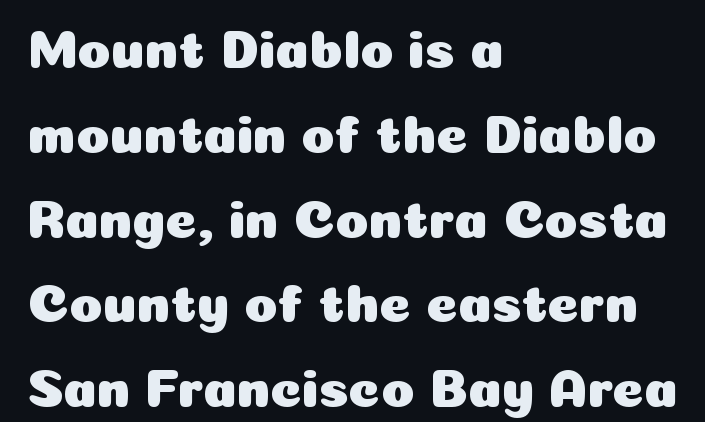
Q: Is the text italic (slanted)? A: No, it is upright.
Q: Is the typeface a serif or a sans-serif typeface? A: Sans-serif.
Q: Is the text underlined? A: No.
Q: How is the paragraph aligned? A: Left-aligned.
Q: Is the spacing between letters normal or unusually wide? A: Normal.
Q: Is the spacing between lines tight, normal or loose? A: Normal.
Q: Width (condensed, normal, or wide)? A: Normal.
Q: Stroke contrast? A: Low.
Q: x-height? A: Medium.
Q: Monospaced? A: No.
